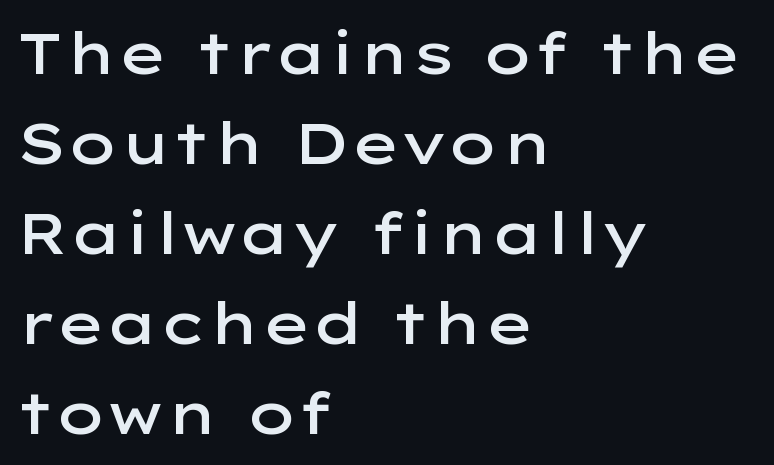
The image shows 58 px semibold, wide sans-serif type, upright; set left-aligned, normal line spacing (1.55x), normal letter spacing, not underlined; low stroke contrast and a medium x-height.
